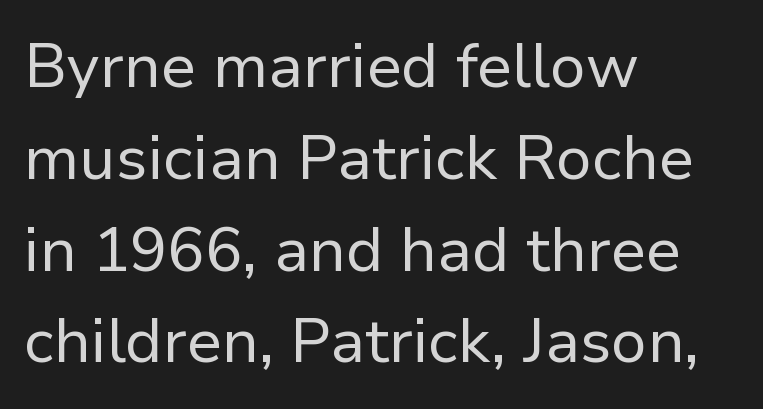
Q: Is the text bold? A: No.
Q: Is the text italic (slanted)? A: No, it is upright.
Q: Is the typeface a serif or a sans-serif typeface? A: Sans-serif.
Q: Is the text underlined? A: No.
Q: How is the paragraph aligned? A: Left-aligned.
Q: Is the spacing between letters normal or unusually wide? A: Normal.
Q: Is the spacing between lines tight, normal or loose? A: Normal.
Q: Width (condensed, normal, or wide)? A: Normal.
Q: Stroke contrast? A: Low.
Q: x-height? A: Medium.
Q: Monospaced? A: No.
